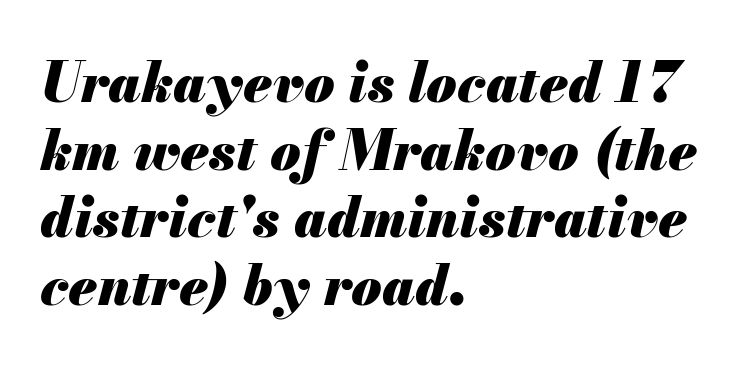
Casual observation: everything's shoved over to the left. Glyph-to-glyph distance matches everyday printed text. Every letter is thick-stroked: bold, no question. Style check: oblique. The letters advance in unequal steps, a hallmark of proportional type.
